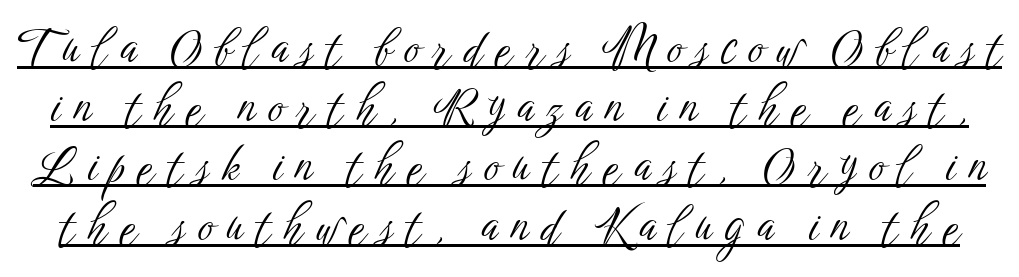
Q: Is the text bold? A: No.
Q: Is the text italic (slanted)? A: Yes.
Q: Is the typeface a serif or a sans-serif typeface? A: Sans-serif.
Q: Is the text underlined? A: Yes.
Q: Is the spacing between letters normal or unusually wide? A: Unusually wide.
Q: Is the spacing between lines tight, normal or loose? A: Normal.
Q: Width (condensed, normal, or wide)? A: Condensed.
Q: Stroke contrast? A: Low.
Q: x-height? A: Medium.
Q: Monospaced? A: No.
